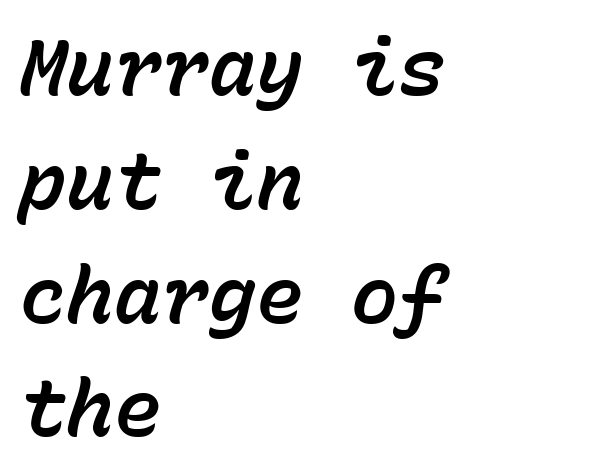
The passage shown is typed in a monospace face where columns stay perfectly aligned. This rendering features lettering with no underline. Style check: oblique. Horizontally, the lines are justified to the leading edge only. Baseline-to-baseline distance is the conventional proportion of letter height. You could call the tracking neutral — neither tight nor loose.
